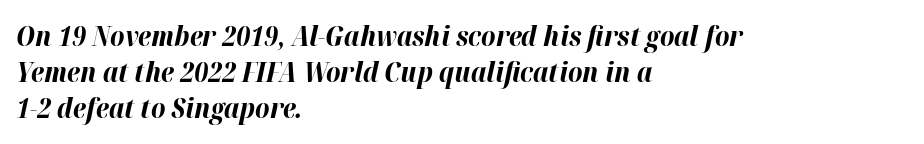
The typography opts for an oblique posture over an upright one. Typeset ragged right — the left edge is the straight one. The string is rendered with underlining switched off. The designer left line spacing at the default. Varying glyph widths throughout — classic text-font behaviour. This sample uses plain, unmodified letter spacing.
